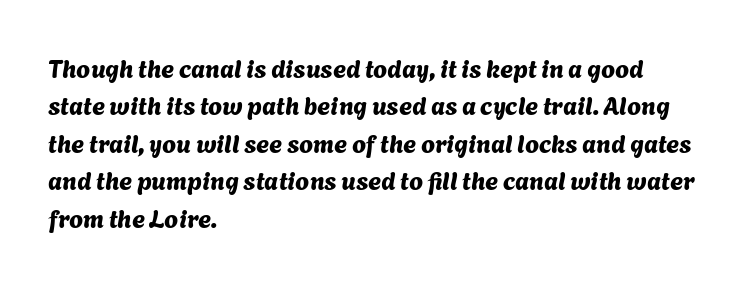
What's the leading like? Ordinary, nothing unusual. Default kerning and tracking; the words read as compact shapes. The foot of each line stays bare and open. Compared with a centered layout, this one pins lines to the left instead.
